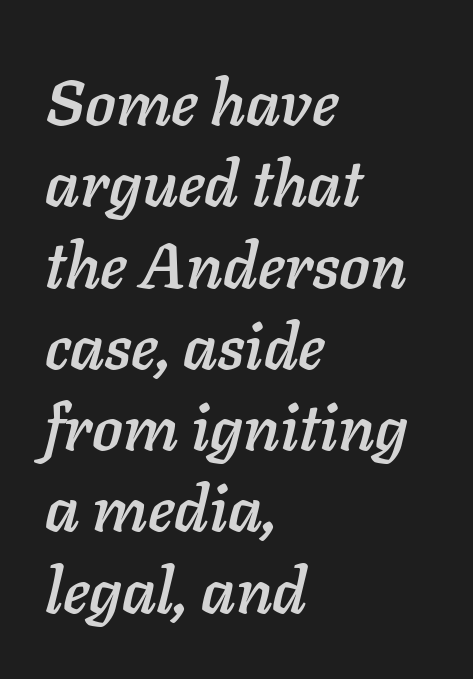
The image shows 64 px text type, italic (leaning right); set left-aligned, normal line spacing (1.27x), normal letter spacing, not underlined; low stroke contrast and a medium x-height.
